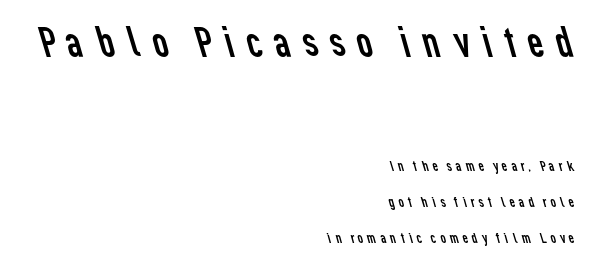
The image shows 44 px regular-weight sans-serif type; set right-aligned, loose line spacing (2.37x), not underlined; the first (top) block is 2.93x larger; low stroke contrast and a medium x-height.
